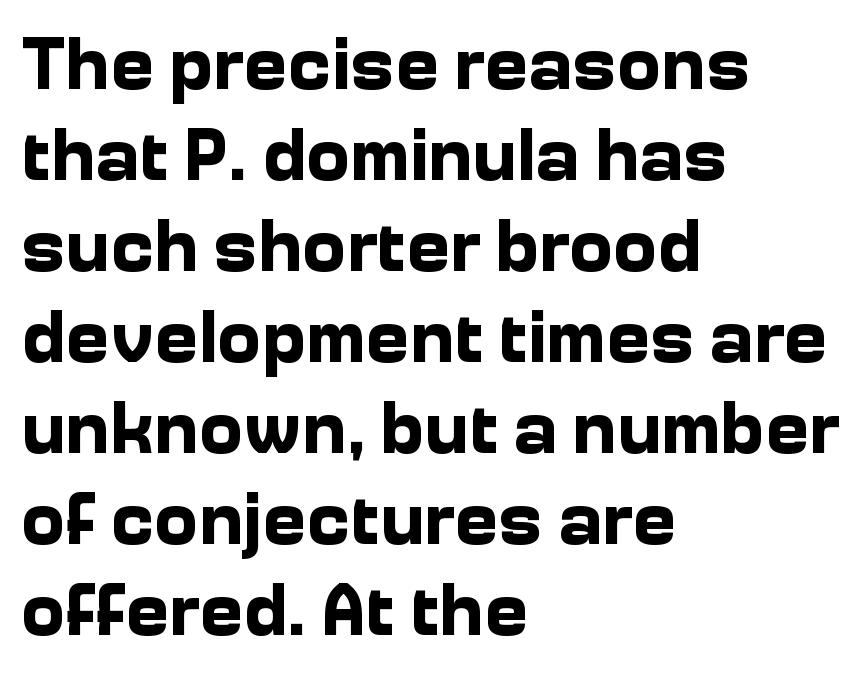
{"serif": "no", "italic": "no", "bold": "yes", "weight": "bold", "width": "normal", "stroke_contrast": "low", "x_height": "medium", "monospaced": "no", "underline": "no", "align": "left", "line_spacing_ratio": 1.23, "letter_spacing": "normal", "letter_spacing_em": 0.0, "glyph_px": 74}
